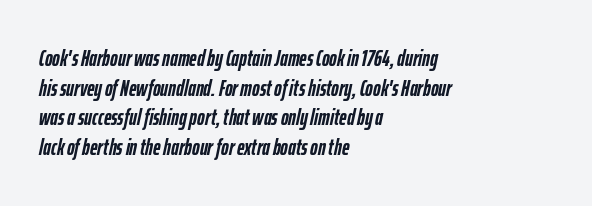
{"italic": "yes", "lean": "right", "slant_degrees": 12, "bold": "yes", "underline": "no", "align": "left", "line_spacing": "normal", "line_spacing_ratio": 1.29, "letter_spacing": "normal", "letter_spacing_em": 0.0, "glyph_px": 23}
